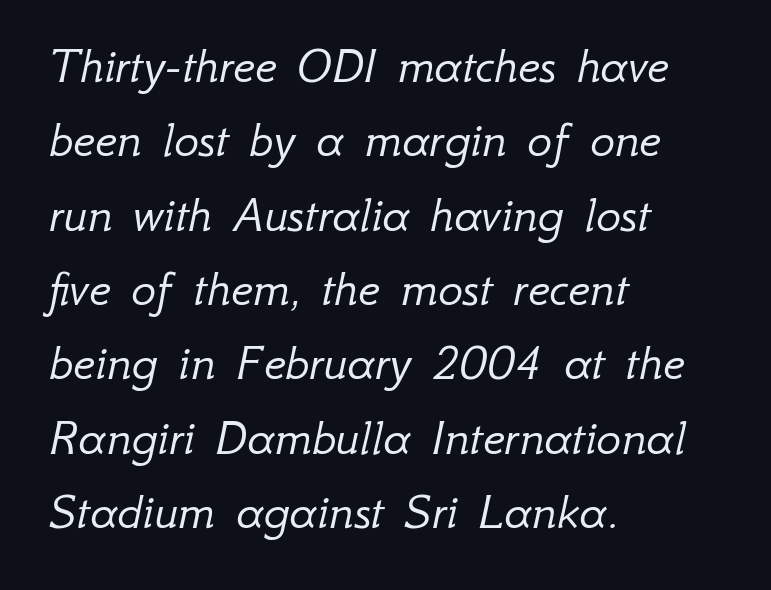
The image shows 52 px light type, italic (leaning right); set left-aligned, normal line spacing (1.43x), normal letter spacing, not underlined; low stroke contrast and a small x-height.
